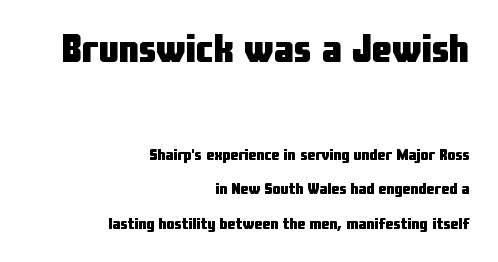
{"serif": "no", "italic": "no", "bold": "yes", "weight": "heavy", "width": "condensed", "stroke_contrast": "low", "x_height": "medium", "monospaced": "no", "underline": "no", "align": "right", "line_spacing": "loose", "line_spacing_ratio": 2.15, "letter_spacing": "normal", "letter_spacing_em": 0.0, "larger_block": "first", "size_ratio": 2.5, "glyph_px": 40}
